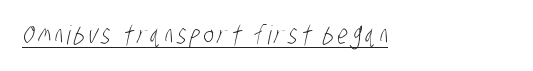
The image shows 26 px text type; set left-aligned, underlined.
